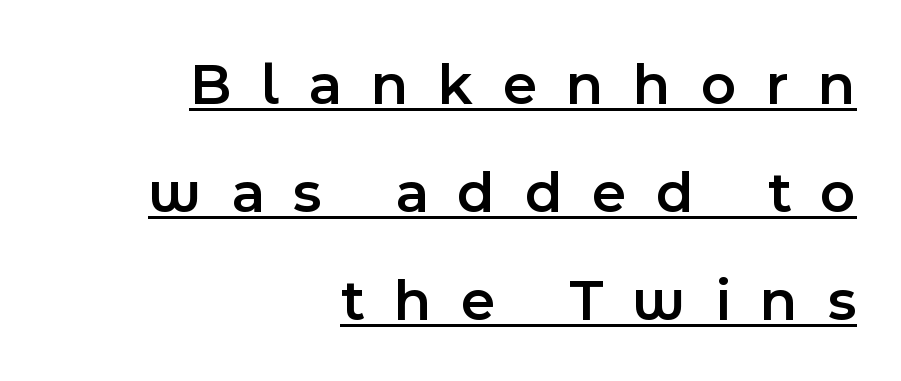
Q: Is the text bold? A: Semi-bold.
Q: Is the text italic (slanted)? A: No, it is upright.
Q: Is the typeface a serif or a sans-serif typeface? A: Sans-serif.
Q: Is the text underlined? A: Yes.
Q: How is the paragraph aligned? A: Right-aligned.
Q: Is the spacing between letters normal or unusually wide? A: Unusually wide.
Q: Width (condensed, normal, or wide)? A: Normal.
Q: x-height? A: Medium.
Q: Monospaced? A: No.
